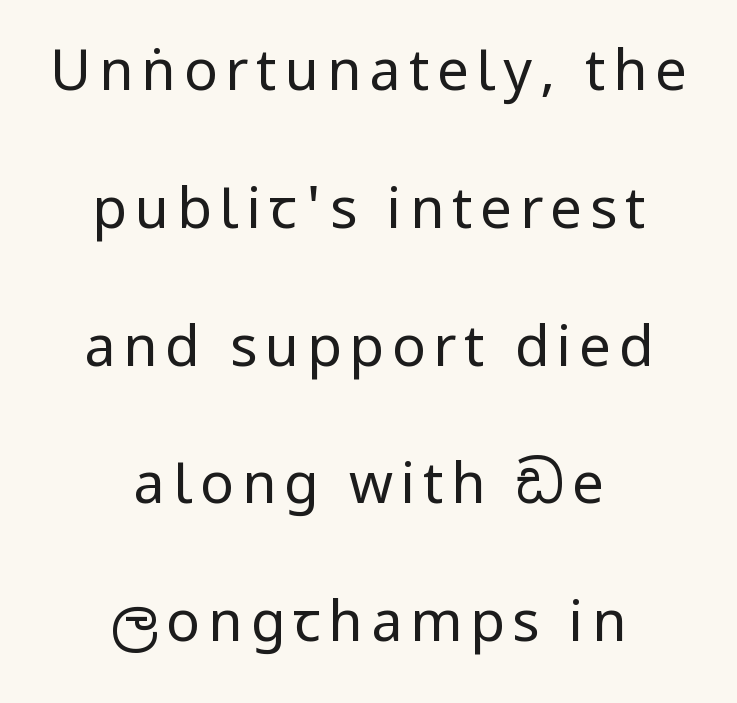
{"serif": "no", "italic": "no", "bold": "no", "weight": "regular", "width": "condensed", "stroke_contrast": "low", "x_height": "large", "monospaced": "no", "underline": "no", "align": "center", "line_spacing": "loose", "line_spacing_ratio": 2.46, "glyph_px": 56}
